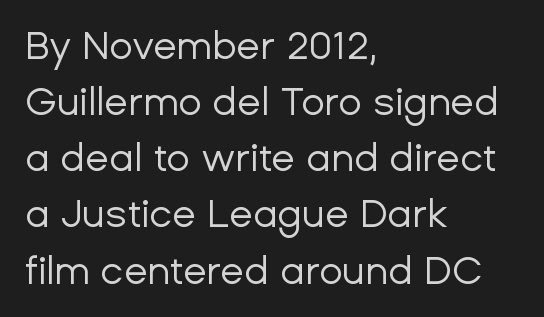
{"serif": "no", "italic": "no", "bold": "no", "weight": "regular", "width": "normal", "stroke_contrast": "low", "x_height": "medium", "monospaced": "no", "underline": "no", "align": "left", "line_spacing": "normal", "line_spacing_ratio": 1.44, "letter_spacing": "normal", "letter_spacing_em": 0.0, "glyph_px": 39}
